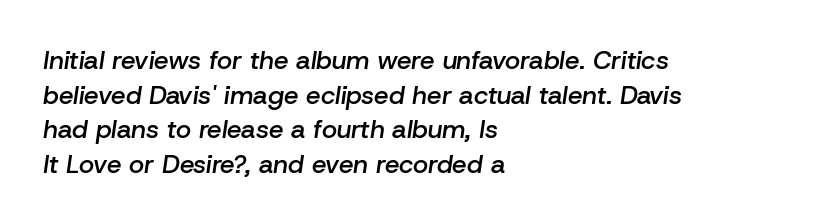
Q: Is the text bold? A: Semi-bold.
Q: Is the text italic (slanted)? A: Yes, it leans right by about 8 degrees.
Q: Is the text underlined? A: No.
Q: How is the paragraph aligned? A: Left-aligned.
Q: Is the spacing between letters normal or unusually wide? A: Normal.
Q: Is the spacing between lines tight, normal or loose? A: Normal.
